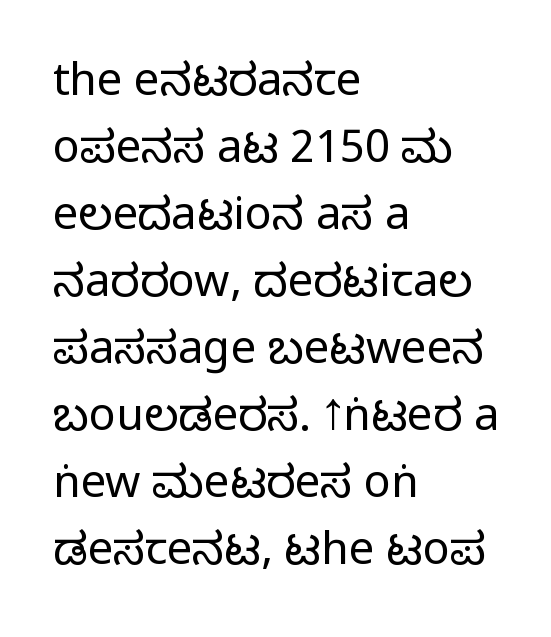
{"serif": "no", "italic": "no", "width": "condensed", "stroke_contrast": "medium", "monospaced": "no", "underline": "no", "align": "left", "line_spacing": "normal", "line_spacing_ratio": 1.49, "letter_spacing": "normal", "letter_spacing_em": 0.0, "glyph_px": 45}
